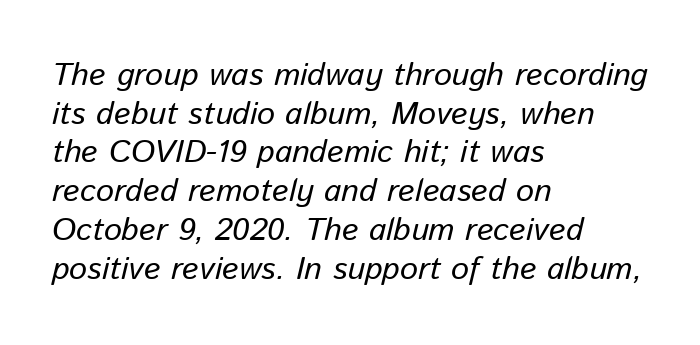
The image shows 32 px regular-weight type, italic (leaning right); set left-aligned, line spacing 1.21x, normal letter spacing, not underlined; low stroke contrast and a medium x-height.
